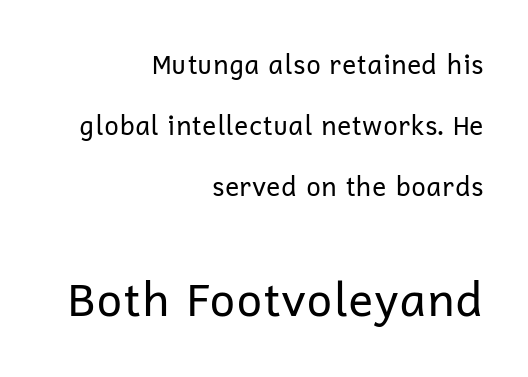
Q: Is the text bold? A: No.
Q: Is the text italic (slanted)? A: No, it is upright.
Q: Is the typeface a serif or a sans-serif typeface? A: Sans-serif.
Q: Is the text underlined? A: No.
Q: How is the paragraph aligned? A: Right-aligned.
Q: Is the spacing between letters normal or unusually wide? A: Normal.
Q: Is the spacing between lines tight, normal or loose? A: Loose.
Q: Which block of text is set in a larger size, the first (top) or the second (bottom)? A: The second (bottom) one.
Q: Width (condensed, normal, or wide)? A: Normal.
Q: Stroke contrast? A: Low.
Q: x-height? A: Medium.
Q: Monospaced? A: No.
